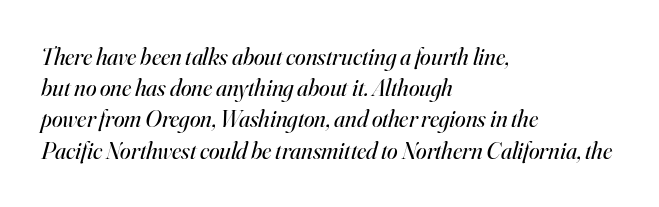
The image shows 24 px text type, italic (leaning right); set left-aligned, normal line spacing (1.3x), normal letter spacing, not underlined.
